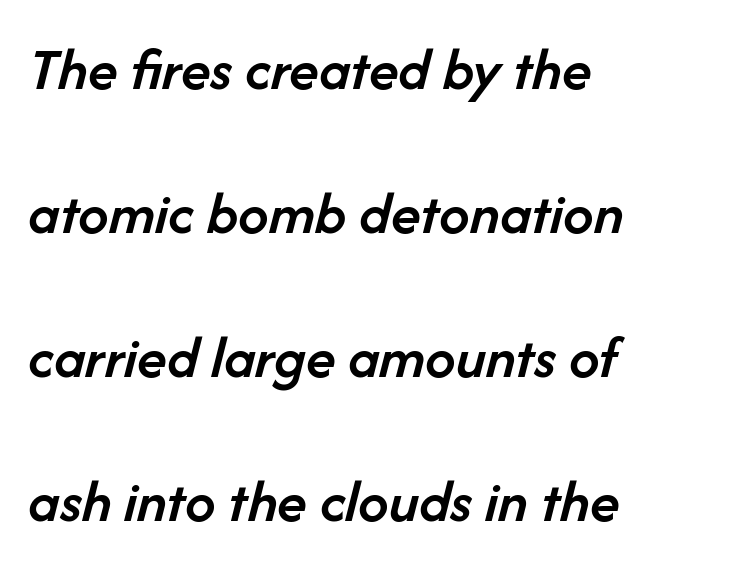
Q: Is the text bold? A: Semi-bold.
Q: Is the text italic (slanted)? A: Yes, it leans right by about 14 degrees.
Q: Is the text underlined? A: No.
Q: How is the paragraph aligned? A: Left-aligned.
Q: Is the spacing between letters normal or unusually wide? A: Normal.
Q: Is the spacing between lines tight, normal or loose? A: Loose.
Q: Width (condensed, normal, or wide)? A: Normal.
Q: Stroke contrast? A: Low.
Q: x-height? A: Medium.
Q: Monospaced? A: No.
